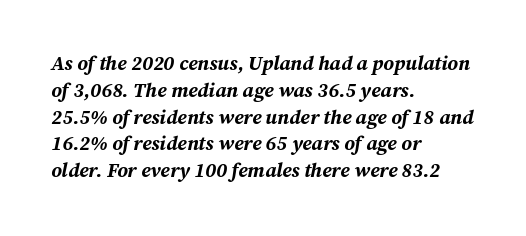
The tracking reads as untouched default to a designer's eye. It's the slanting kind of type. The leading is moderate, giving the passage an even texture. Anything drawn beneath the words? Only blank space.
